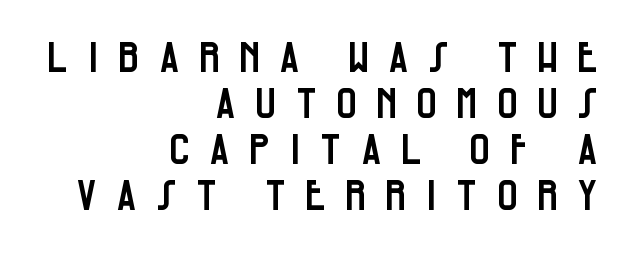
Serif or sans? Sans — the stroke terminals are bare. Caption: multi-line text, flush right, ragged left. These lines are rendered in a variable-pitch font. What stands out about the letter spacing? Its width — letters are far apart.
